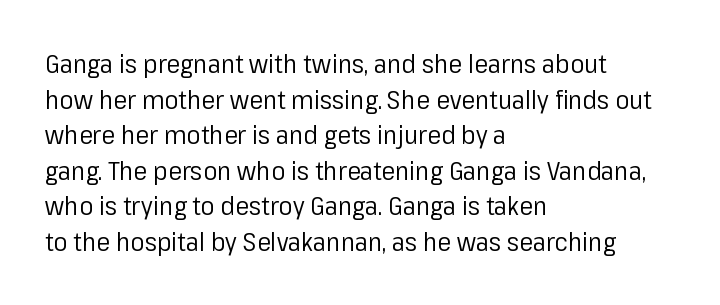
The image shows 26 px text type, upright; set left-aligned, normal line spacing (1.37x), normal letter spacing, not underlined.
